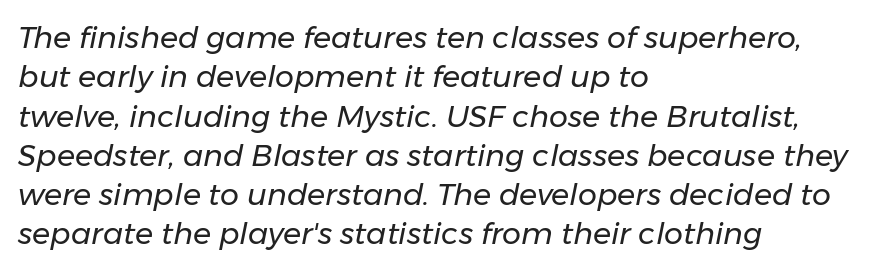
The image shows 30 px regular-weight type, italic (leaning right); set left-aligned, normal line spacing (1.31x), normal letter spacing, not underlined; low stroke contrast and a medium x-height.
